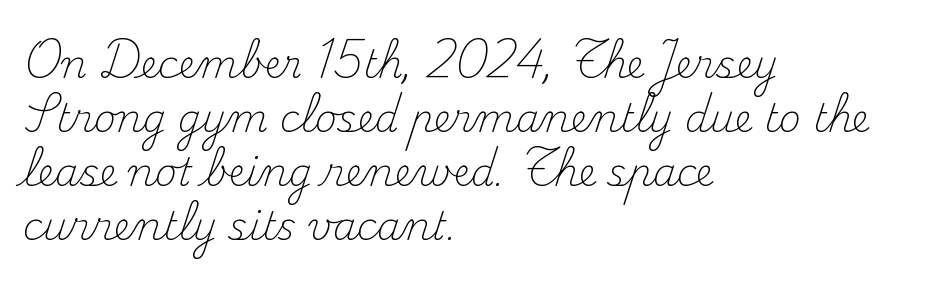
Q: Is the text bold? A: No.
Q: Is the text italic (slanted)? A: Yes.
Q: Is the typeface a serif or a sans-serif typeface? A: Serif.
Q: Is the text underlined? A: No.
Q: How is the paragraph aligned? A: Left-aligned.
Q: Is the spacing between letters normal or unusually wide? A: Normal.
Q: Is the spacing between lines tight, normal or loose? A: Normal.
Q: Width (condensed, normal, or wide)? A: Normal.
Q: Stroke contrast? A: Medium.
Q: x-height? A: Small.
Q: Monospaced? A: No.
